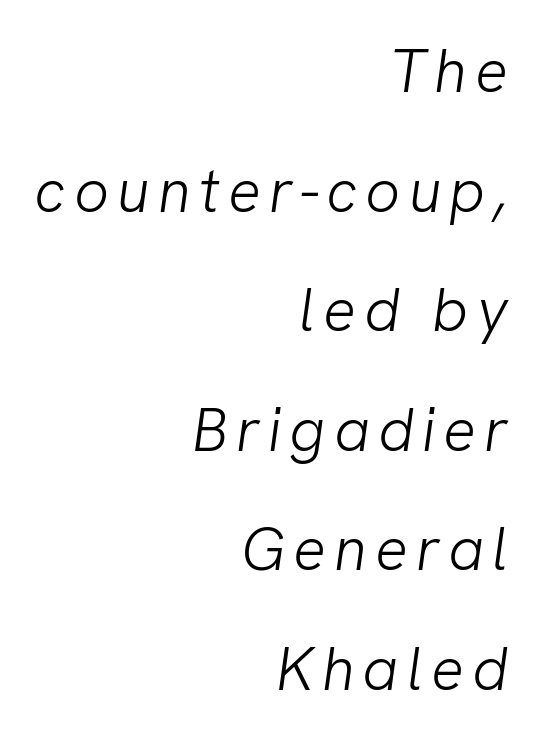
The designer went with a sans here, leaving each stem footless. Spacing verdict: proportional, widths tailored to each character. Vertical spacing — loose. Is the type heavy? It reads as light-to-regular instead. Beneath every word, the page is bare. All the whitespace from short lines collects on the left.
